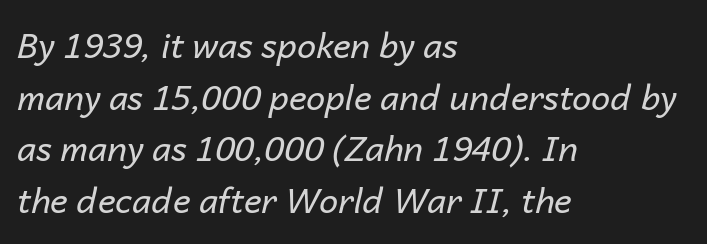
{"italic": "yes", "lean": "right", "slant_degrees": 14, "bold": "no", "weight": "regular", "width": "normal", "stroke_contrast": "low", "x_height": "medium", "monospaced": "no", "underline": "no", "align": "left", "line_spacing": "normal", "line_spacing_ratio": 1.52, "letter_spacing": "normal", "letter_spacing_em": 0.0, "glyph_px": 34}
